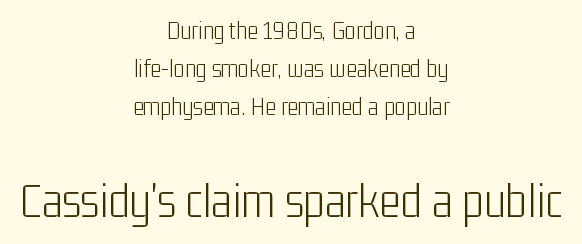
Tracking here is standard; glyphs follow each other at the usual distance. Check where the strokes stop: nothing finishes them off — pure sans. The compositor balanced each line on the midline. These lines are rendered in a variable-pitch font. Rows of type keep a routine distance in the vertical direction. Weight: regular or lighter.
